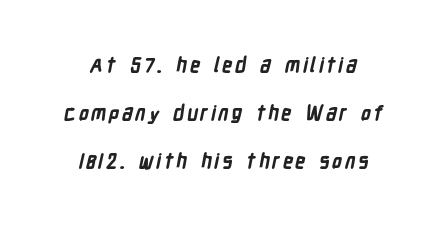
Chunky letters — that's bold for sure. Decoration check: the copy has no underline. What's the leading like? Stretched, with rows far apart.
